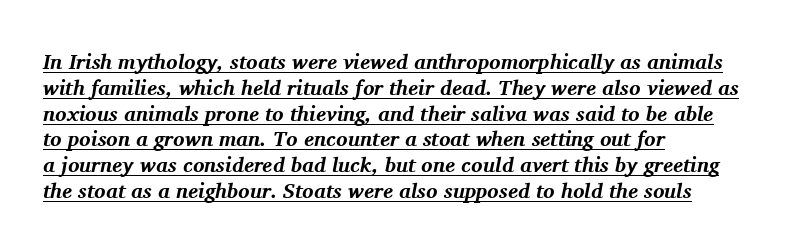
Q: Is the text bold? A: Yes.
Q: Is the text italic (slanted)? A: Yes, it leans right by about 11 degrees.
Q: Is the text underlined? A: Yes.
Q: How is the paragraph aligned? A: Left-aligned.
Q: Is the spacing between letters normal or unusually wide? A: Normal.
